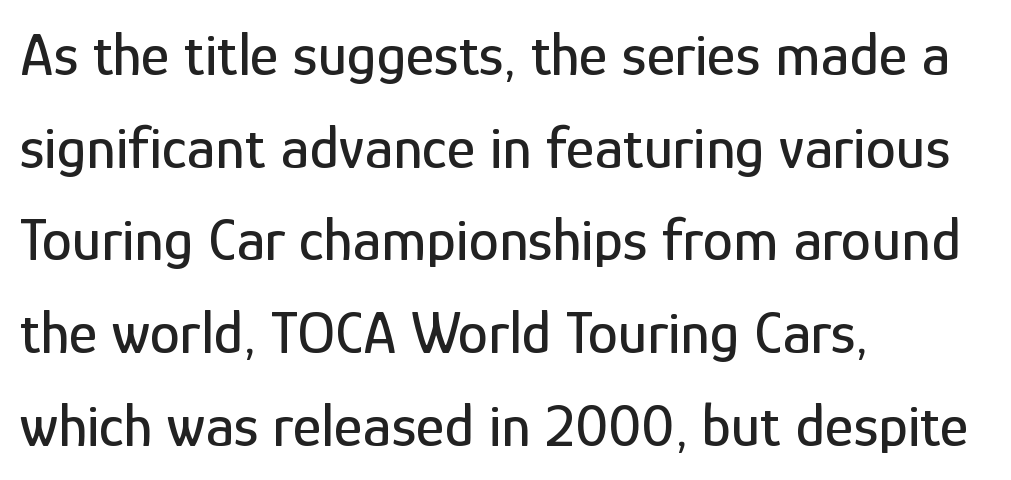
{"serif": "no", "italic": "no", "width": "condensed", "stroke_contrast": "low", "x_height": "medium", "monospaced": "no", "underline": "no", "align": "left", "line_spacing": "normal", "line_spacing_ratio": 1.52, "letter_spacing": "normal", "letter_spacing_em": 0.0, "glyph_px": 61}
